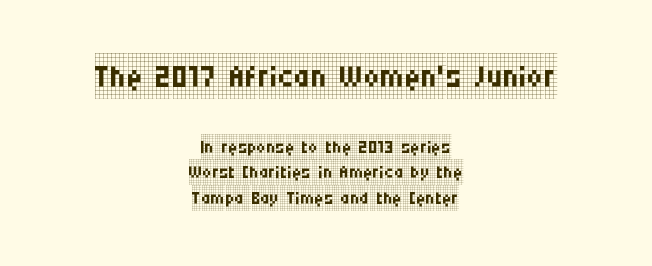
Q: Is the text bold? A: No.
Q: Is the text italic (slanted)? A: No, it is upright.
Q: Is the typeface a serif or a sans-serif typeface? A: Serif.
Q: Is the text underlined? A: No.
Q: How is the paragraph aligned? A: Centered.
Q: Is the spacing between letters normal or unusually wide? A: Normal.
Q: Is the spacing between lines tight, normal or loose? A: Tight.
Q: Which block of text is set in a larger size, the first (top) or the second (bottom)? A: The first (top) one.
Q: Width (condensed, normal, or wide)? A: Condensed.
Q: Stroke contrast? A: Low.
Q: x-height? A: Large.
Q: Monospaced? A: No.
